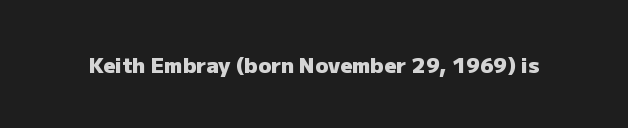
Q: Is the text bold? A: Yes.
Q: Is the text italic (slanted)? A: No, it is upright.
Q: Is the text underlined? A: No.
Q: Is the spacing between letters normal or unusually wide? A: Normal.
